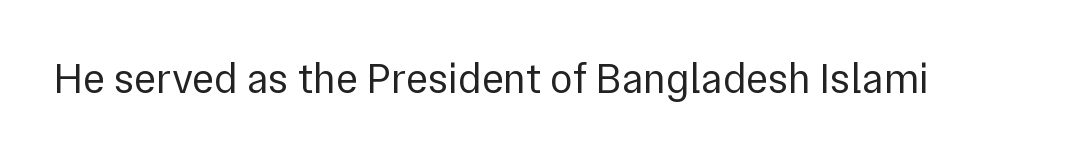
{"serif": "no", "italic": "no", "bold": "no", "weight": "regular", "width": "normal", "x_height": "medium", "monospaced": "no", "underline": "no", "letter_spacing": "normal", "letter_spacing_em": 0.0, "glyph_px": 42}
